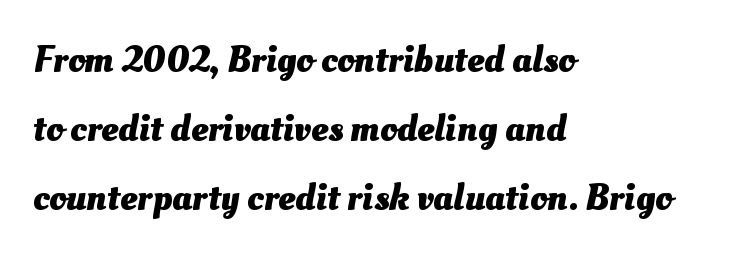
Q: Is the text bold? A: Yes.
Q: Is the text underlined? A: No.
Q: How is the paragraph aligned? A: Left-aligned.
Q: Is the spacing between letters normal or unusually wide? A: Normal.
Q: Width (condensed, normal, or wide)? A: Normal.
Q: Stroke contrast? A: Medium.
Q: x-height? A: Small.
Q: Monospaced? A: No.
